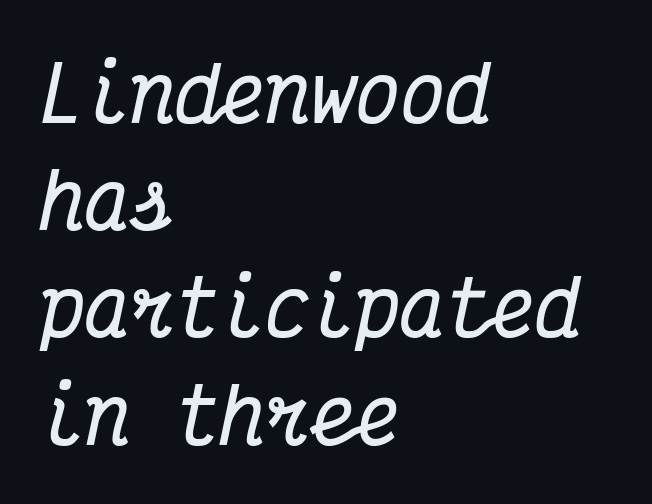
Q: Is the text bold? A: Yes.
Q: Is the text italic (slanted)? A: Yes, it leans right by about 12 degrees.
Q: Is the typeface a serif or a sans-serif typeface? A: Serif.
Q: Is the text underlined? A: No.
Q: How is the paragraph aligned? A: Left-aligned.
Q: Is the spacing between letters normal or unusually wide? A: Normal.
Q: Is the spacing between lines tight, normal or loose? A: Normal.
Q: Width (condensed, normal, or wide)? A: Condensed.
Q: Stroke contrast? A: Medium.
Q: x-height? A: Medium.
Q: Monospaced? A: Yes.
